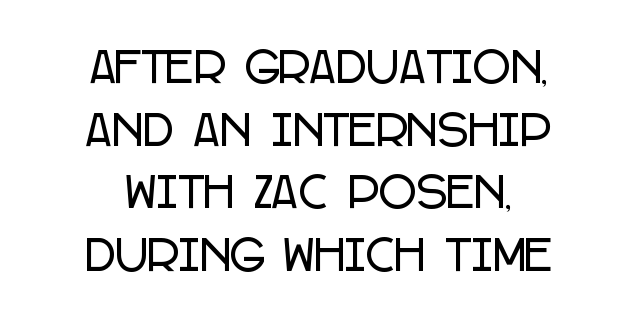
Is there any slant? The stems are plumb. I'd call this a sans setting — the letters go barefoot. How are the letters spaced? Ordinarily, with no added tracking. How would I describe the line gaps? Plain and ordinary. Check the space under the baseline: it is left empty. The face used here is proportionally spaced, like ordinary book or web type.
